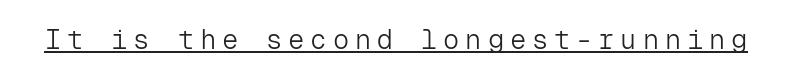
Looks like someone drew a line under every word here. This reads as an unemphasized weight, regular at the heaviest. You can tell it's not italic because the verticals are truly vertical. Tracking value appears strongly positive — letters spread wide.
